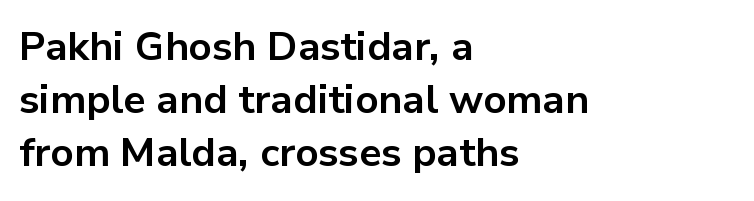
The image shows 40 px bold sans-serif type, upright; set left-aligned, normal line spacing (1.33x), normal letter spacing, not underlined; low stroke contrast and a medium x-height.
